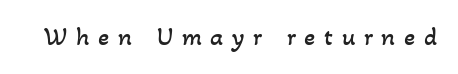
The image shows 26 px text type; set unusually wide letter spacing (+0.33 em), not underlined.
